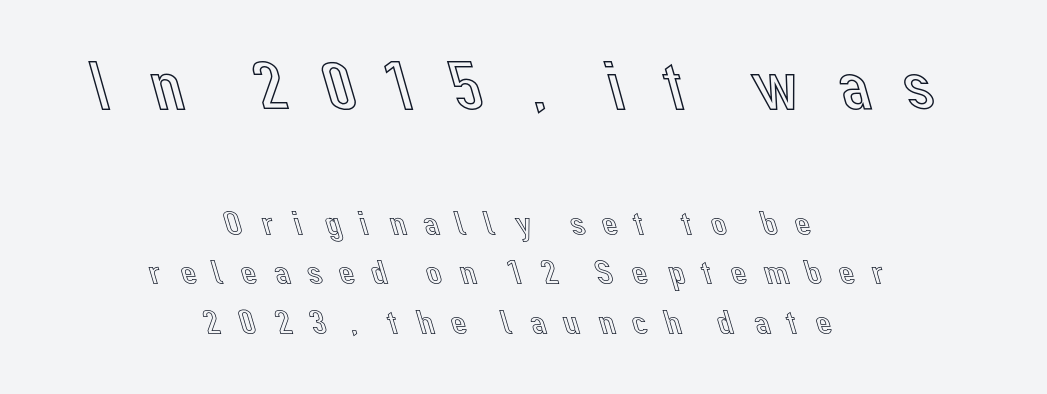
The image shows 71 px text type; set centered, normal line spacing (1.37x), unusually wide letter spacing (+0.36 em), not underlined; the first (top) block is 1.97x larger; a medium x-height.
